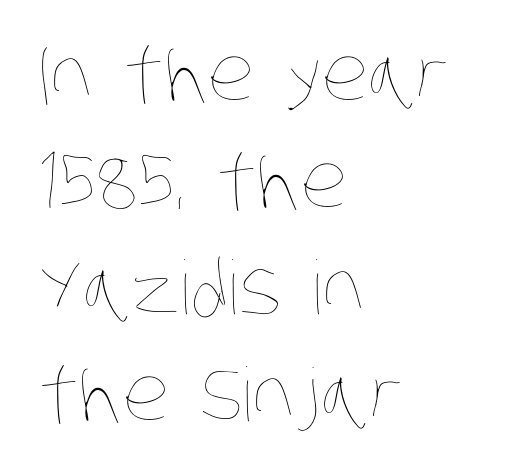
Q: Is the text bold? A: No.
Q: Is the text underlined? A: No.
Q: How is the paragraph aligned? A: Left-aligned.
Q: Is the spacing between letters normal or unusually wide? A: Normal.
Q: Is the spacing between lines tight, normal or loose? A: Normal.
Q: Width (condensed, normal, or wide)? A: Condensed.
Q: Stroke contrast? A: Low.
Q: x-height? A: Large.
Q: Monospaced? A: No.
